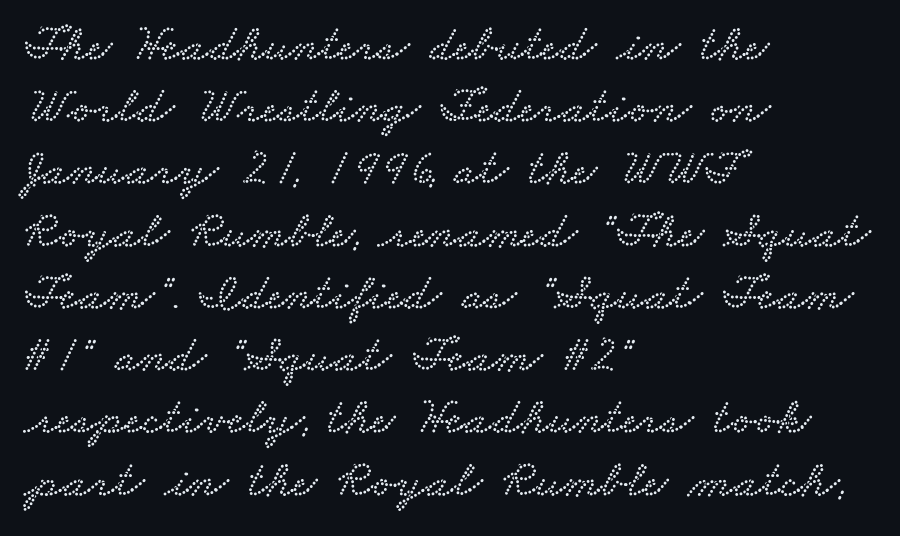
Characters follow at the spacing the type designer built in. In terms of letterform style, serifs are clearly present. Nobody drew a line under any word here. Reading down the block, your eye returns to a fixed left position each line. This sample has the flowing, uneven cadence of proportional lettering.
